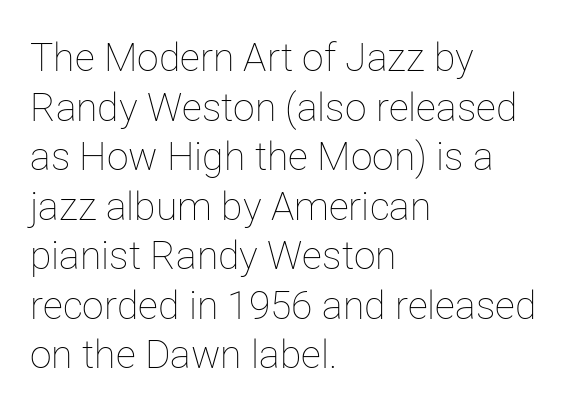
{"italic": "no", "bold": "no", "weight": "thin", "width": "normal", "stroke_contrast": "low", "x_height": "medium", "monospaced": "no", "underline": "no", "align": "left", "line_spacing": "normal", "line_spacing_ratio": 1.27, "letter_spacing": "normal", "letter_spacing_em": 0.0, "glyph_px": 39}
